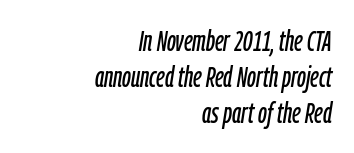
{"italic": "yes", "lean": "right", "slant_degrees": 9, "width": "condensed", "stroke_contrast": "low", "x_height": "medium", "monospaced": "no", "underline": "no", "align": "right", "line_spacing": "normal", "line_spacing_ratio": 1.25, "letter_spacing": "normal", "letter_spacing_em": 0.0, "glyph_px": 29}
